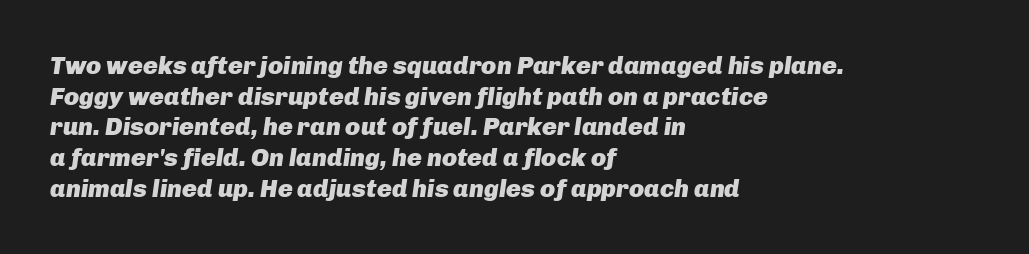
The image shows 25 px bold type, italic (leaning right); set left-aligned, line spacing 1.23x, normal letter spacing, not underlined.
